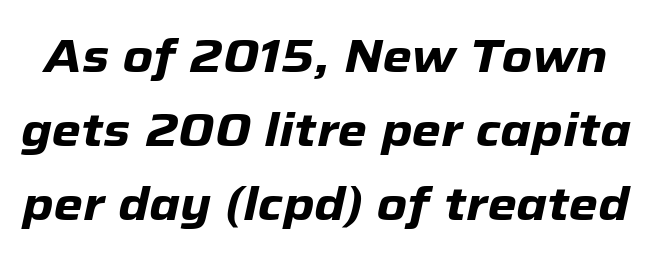
The image shows 47 px heavy type, italic (leaning right); set normal line spacing (1.57x), normal letter spacing, not underlined; low stroke contrast and a medium x-height.
